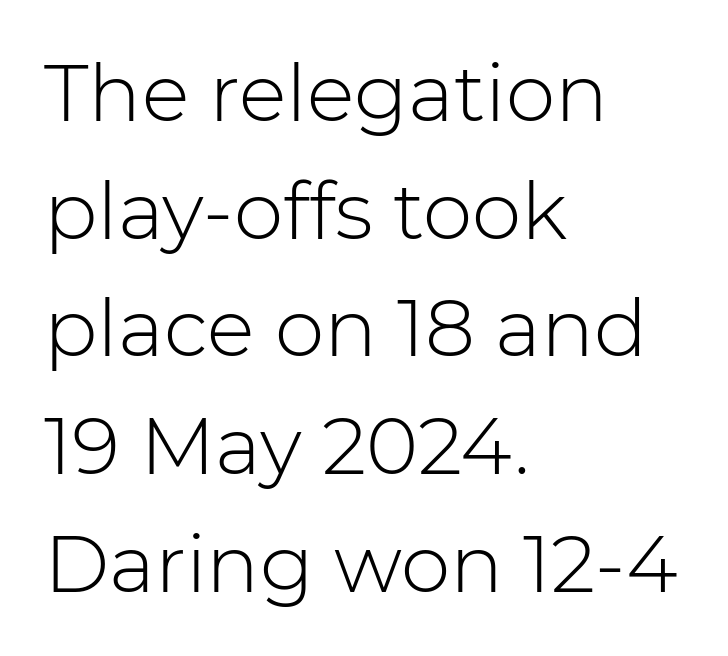
{"serif": "no", "italic": "no", "bold": "no", "weight": "light", "width": "normal", "stroke_contrast": "low", "x_height": "medium", "monospaced": "no", "underline": "no", "align": "left", "line_spacing": "normal", "line_spacing_ratio": 1.49, "letter_spacing": "normal", "letter_spacing_em": 0.0, "glyph_px": 79}
